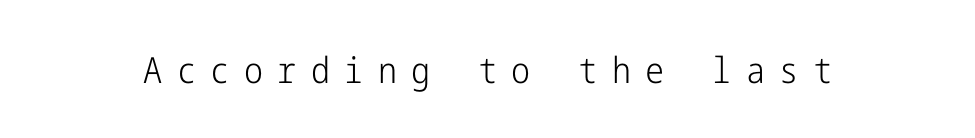
Q: Is the text bold? A: No.
Q: Is the text italic (slanted)? A: No, it is upright.
Q: Is the typeface a serif or a sans-serif typeface? A: Sans-serif.
Q: Is the text underlined? A: No.
Q: Is the spacing between letters normal or unusually wide? A: Unusually wide.
Q: Width (condensed, normal, or wide)? A: Condensed.
Q: Stroke contrast? A: Low.
Q: x-height? A: Medium.
